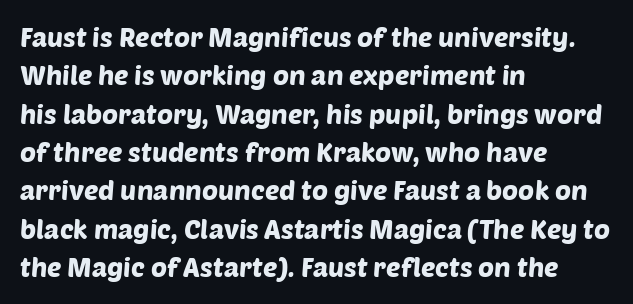
This sample keeps an unexceptional amount of space between lines. The lines in this sample share a left origin and differ only in where they stop. The letters sit at their default tracking, neither squeezed nor spread. Check the space under the baseline: it is left empty.
